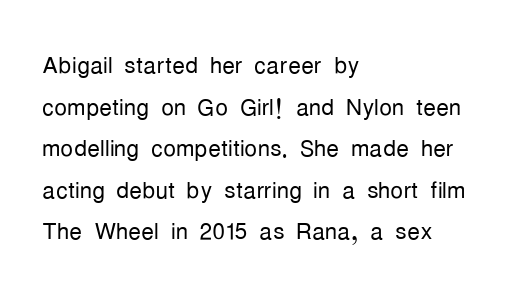
Vertical stems look standard width or narrower in stroke. Check where the strokes stop: nothing finishes them off — pure sans. Underline: absent. Whoever set this chose a conventional vertical rhythm. The passage shown is typed in a proportional face where columns would drift. Standard letterfit; no display-style spreading of the glyphs.
